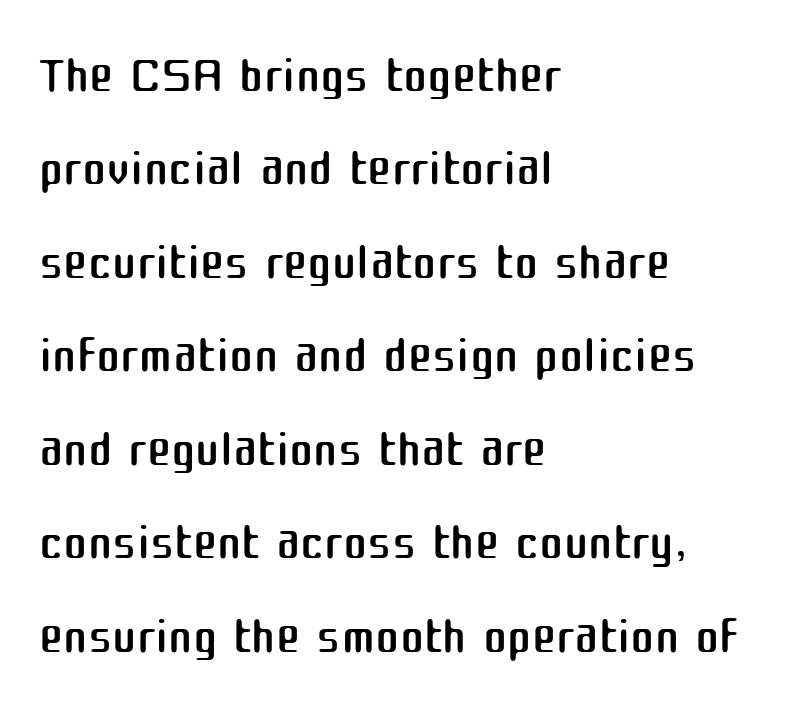
Classification — sans serif. In terms of leading, this rendering sits right in the middle. The letters advance in unequal steps, a hallmark of proportional type. No word sits above an underline.
